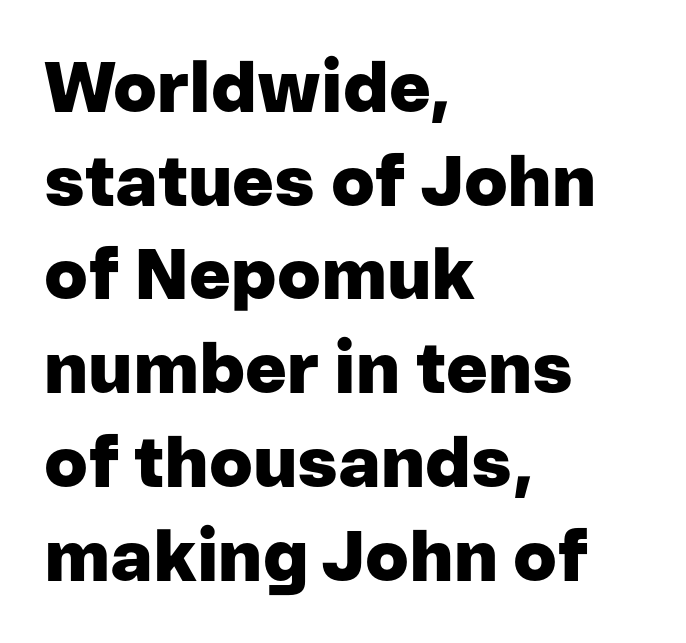
{"serif": "no", "italic": "no", "bold": "yes", "weight": "heavy", "width": "normal", "stroke_contrast": "low", "x_height": "medium", "monospaced": "no", "underline": "no", "align": "left", "line_spacing": "normal", "line_spacing_ratio": 1.32, "letter_spacing": "normal", "letter_spacing_em": 0.0, "glyph_px": 71}
